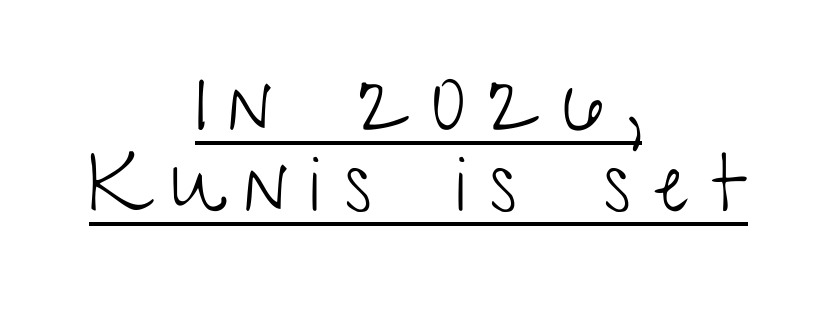
The strokes carry an ordinary text weight at most. Spacing between characters has been opened up far beyond the box default. Quick note: not italic, upright. Students, observe the line beneath the letters — that is underlining. The rendering uses natural spacing where letterforms have individual widths.
